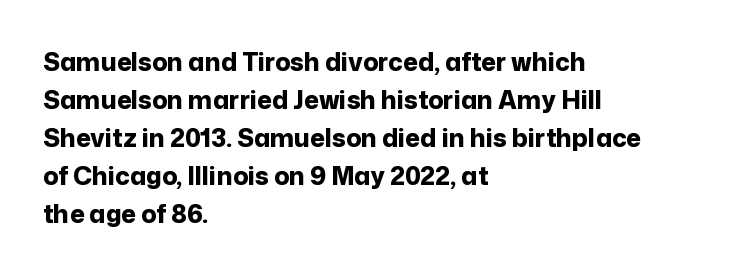
The image shows 25 px bold type, upright; set left-aligned, normal line spacing (1.52x), normal letter spacing, not underlined.
